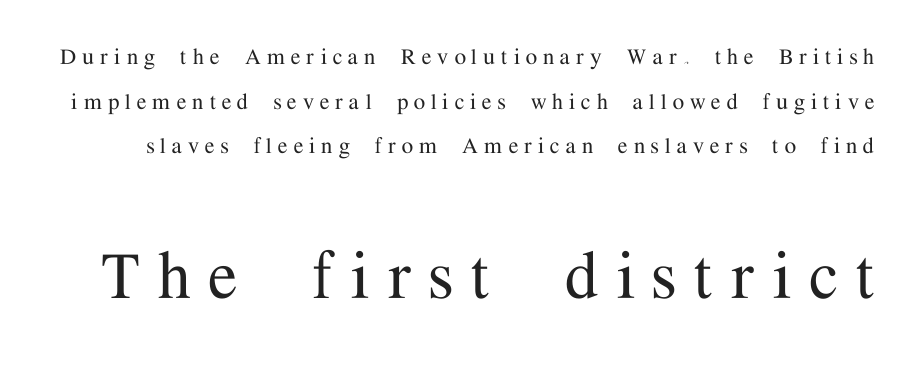
The lettering holds an erect, upright posture throughout. Glyph-to-glyph distance is far greater than everyday printed text. Each letter's strokes conclude with small projecting serifs. The passage shown is not underscored anywhere. Two sizes are in play, and the larger belongs to the second block. Each letter keeps its own natural width here, so spacing adapts to shape.
